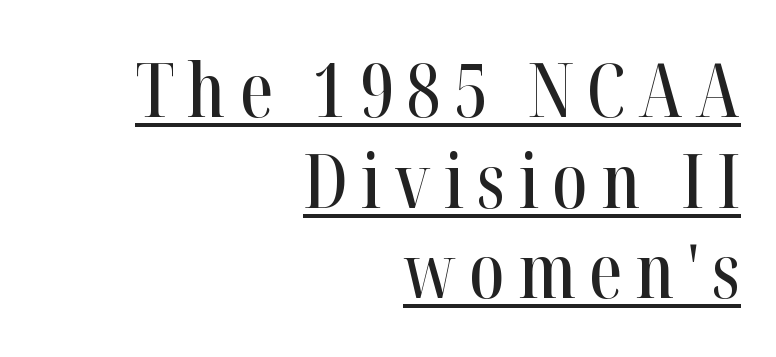
Q: Is the text italic (slanted)? A: No, it is upright.
Q: Is the typeface a serif or a sans-serif typeface? A: Serif.
Q: Is the text underlined? A: Yes.
Q: How is the paragraph aligned? A: Right-aligned.
Q: Width (condensed, normal, or wide)? A: Condensed.
Q: Stroke contrast? A: High.
Q: x-height? A: Medium.
Q: Monospaced? A: No.
